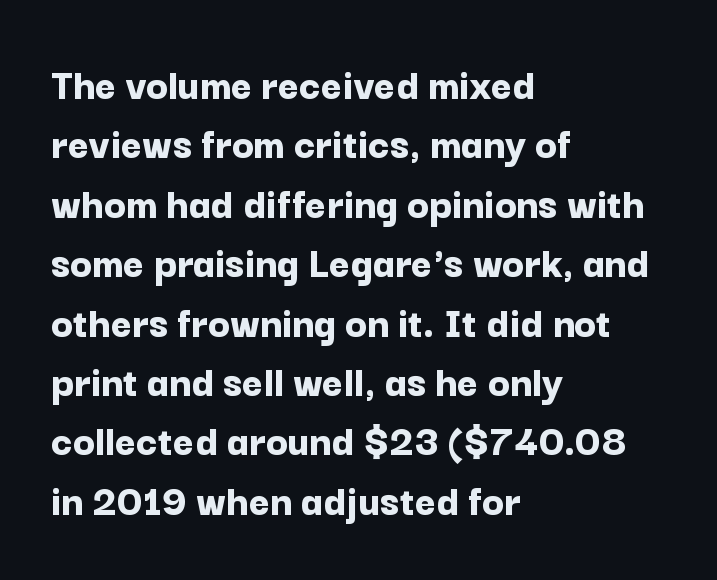
{"serif": "no", "italic": "no", "bold": "yes", "weight": "bold", "width": "normal", "stroke_contrast": "low", "x_height": "medium", "monospaced": "no", "underline": "no", "align": "left", "line_spacing": "normal", "line_spacing_ratio": 1.32, "letter_spacing": "normal", "letter_spacing_em": 0.0, "glyph_px": 45}
